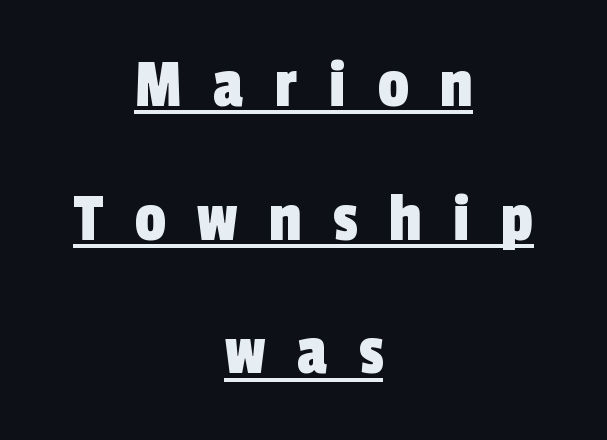
{"serif": "no", "width": "condensed", "x_height": "medium", "monospaced": "no", "underline": "yes", "align": "center", "line_spacing": "loose", "line_spacing_ratio": 1.91, "letter_spacing": "wide", "letter_spacing_em": 0.45, "glyph_px": 70}
